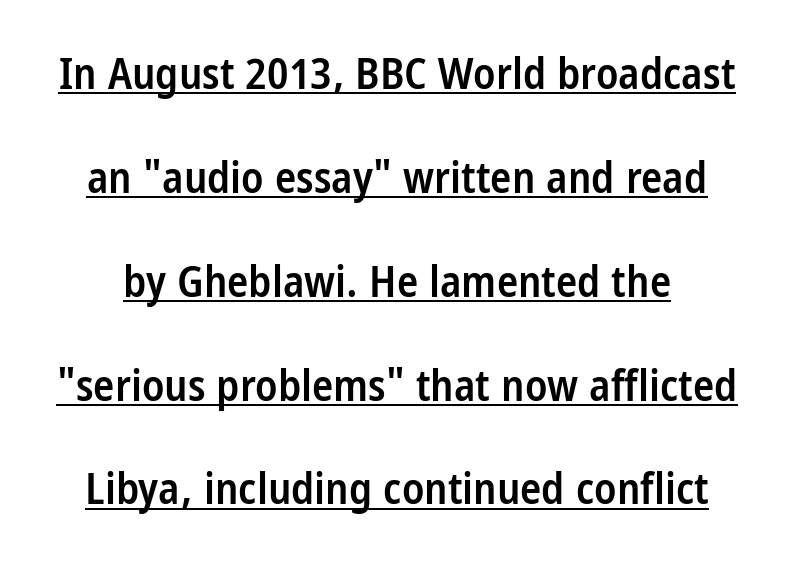
Think of a printed novel: that variable character pitch is what you see here. The rendering shows plain stroke endings on the letterforms — a sans-serif design. The characters look somewhat weighty, a semibold short of true bold. A baseline rule has been typeset under these characters. The leading is generous, giving the passage an open texture. Standard letterfit; no display-style spreading of the glyphs.
